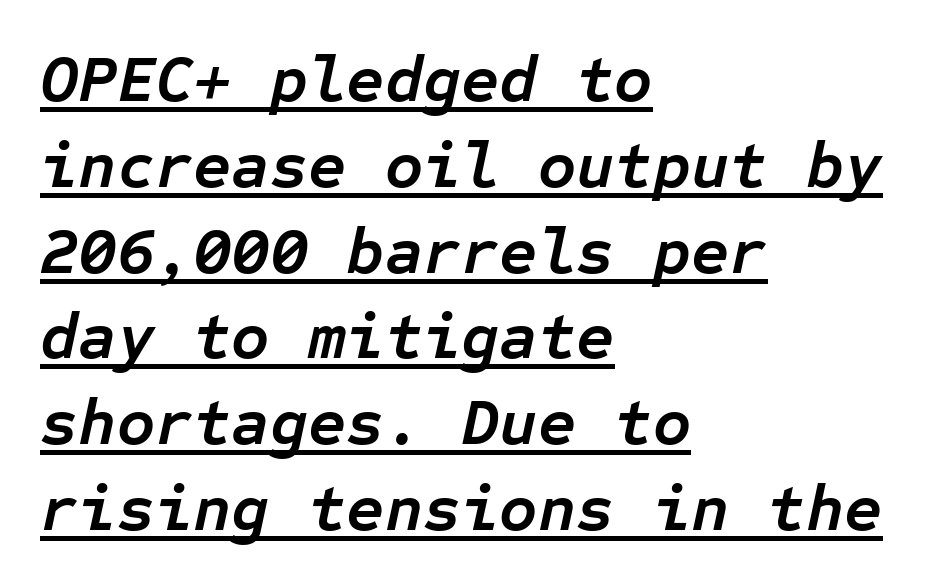
The image shows 66 px semibold type, italic (leaning right), monospaced; set left-aligned, normal line spacing (1.3x), normal letter spacing, underlined; low stroke contrast and a medium x-height.
